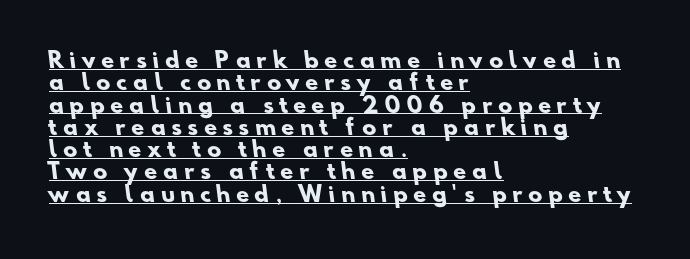
Q: Is the text bold? A: Yes.
Q: Is the text underlined? A: Yes.
Q: How is the paragraph aligned? A: Left-aligned.
Q: Is the spacing between letters normal or unusually wide? A: Unusually wide.
Q: Is the spacing between lines tight, normal or loose? A: Tight.
